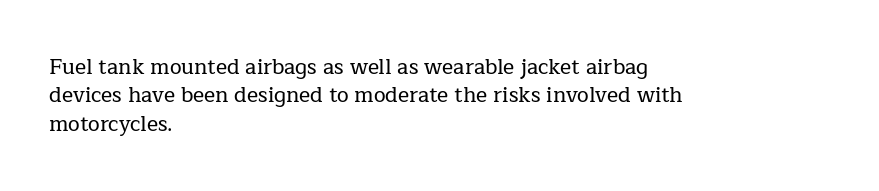
{"italic": "no", "underline": "no", "align": "left", "line_spacing": "normal", "line_spacing_ratio": 1.35, "letter_spacing": "normal", "letter_spacing_em": 0.0, "glyph_px": 21}
